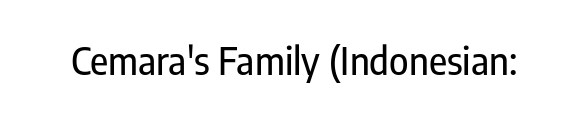
{"serif": "no", "italic": "no", "width": "condensed", "stroke_contrast": "low", "x_height": "medium", "monospaced": "no", "underline": "no", "letter_spacing": "normal", "letter_spacing_em": 0.0, "glyph_px": 37}
